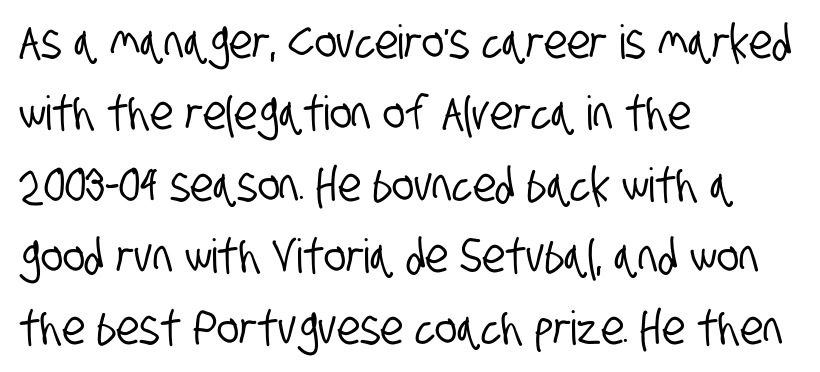
The image shows 47 px condensed sans-serif type; set left-aligned, normal line spacing (1.52x), normal letter spacing, not underlined; low stroke contrast and a large x-height.
